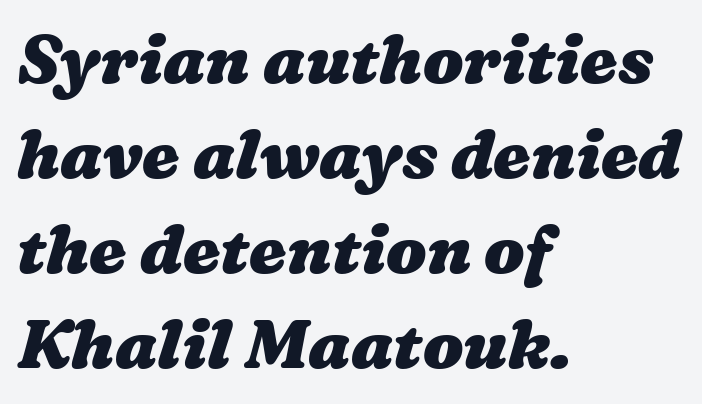
{"bold": "yes", "weight": "heavy", "width": "wide", "stroke_contrast": "medium", "x_height": "medium", "monospaced": "no", "underline": "no", "align": "left", "line_spacing": "normal", "line_spacing_ratio": 1.42, "letter_spacing": "normal", "letter_spacing_em": 0.0, "glyph_px": 67}
